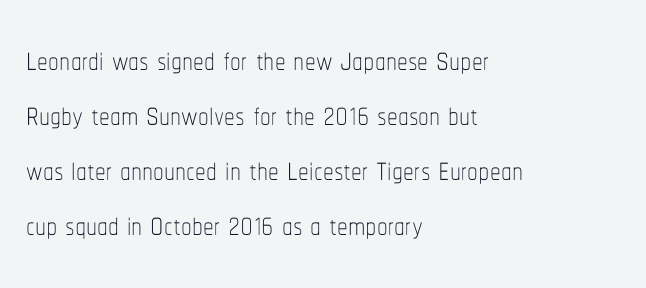
The image shows 43 px thin, condensed type, upright; set left-aligned, normal line spacing (1.28x), normal letter spacing, not underlined; low stroke contrast and a medium x-height.
